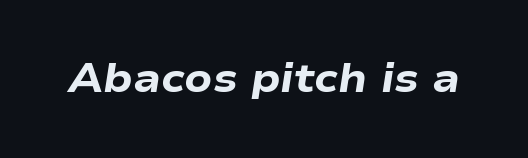
The image shows 40 px heavy, wide type, italic (leaning right); set normal letter spacing, not underlined; low stroke contrast and a medium x-height.
